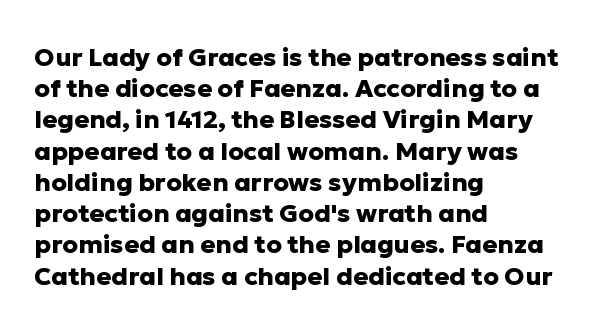
The image shows 25 px bold type, upright; set left-aligned, normal line spacing (1.25x), normal letter spacing, not underlined.
